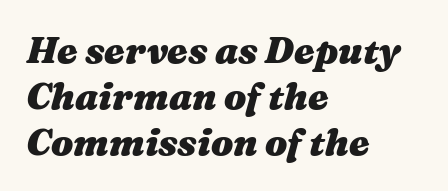
The image shows 37 px heavy, wide type, italic (leaning right); set left-aligned, line spacing 1.24x, normal letter spacing, not underlined; medium stroke contrast and a medium x-height.
